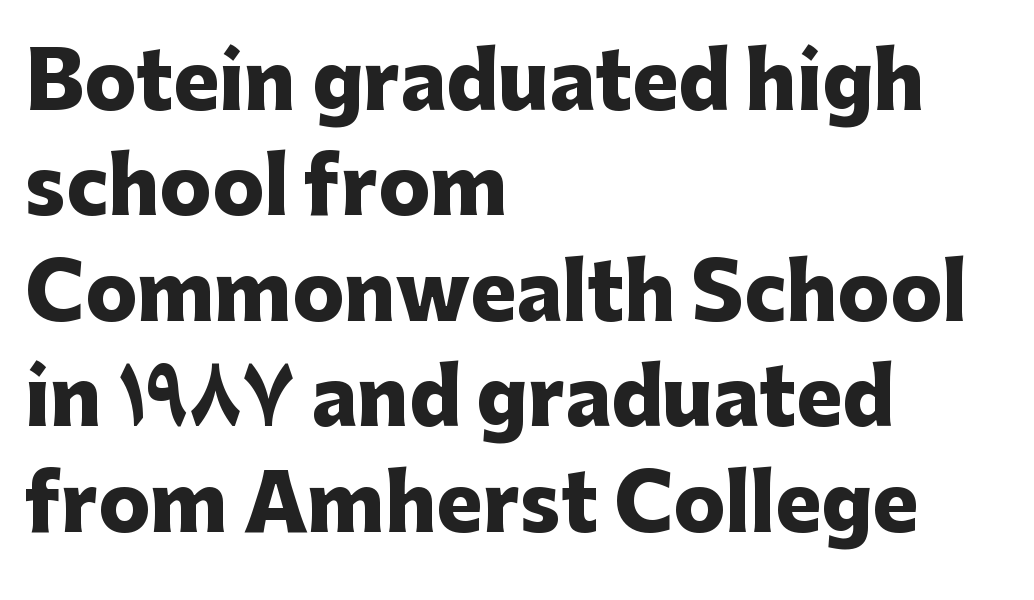
The image shows 77 px heavy sans-serif type, upright; set left-aligned, normal line spacing (1.37x), normal letter spacing, not underlined; low stroke contrast and a medium x-height.
